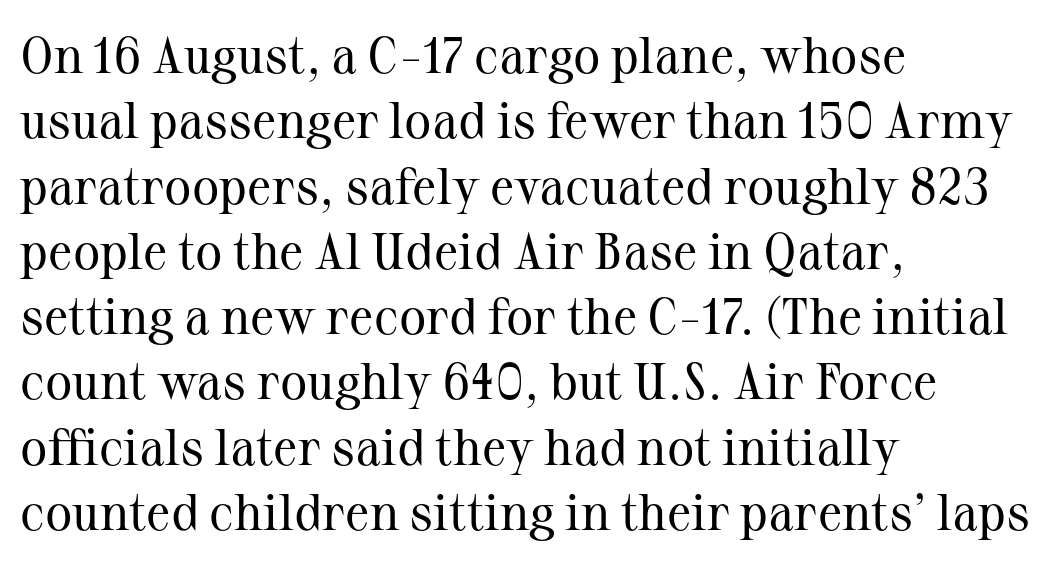
The image shows 51 px regular-weight serif type, upright; set left-aligned, normal line spacing (1.28x), normal letter spacing, not underlined; medium stroke contrast and a medium x-height.
